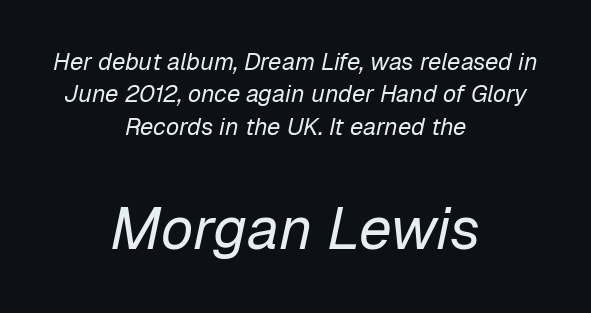
The image shows 59 px regular-weight type, italic (leaning right); set centered, normal line spacing (1.35x), normal letter spacing, not underlined; the second (bottom) block is 2.46x larger; low stroke contrast and a medium x-height.
